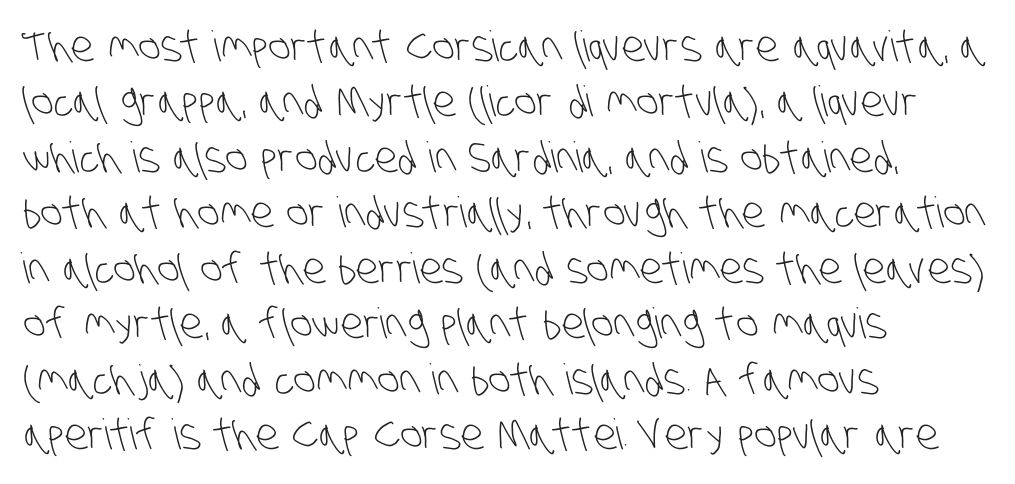
Q: Is the text bold? A: No.
Q: Is the typeface a serif or a sans-serif typeface? A: Sans-serif.
Q: Is the text underlined? A: No.
Q: How is the paragraph aligned? A: Left-aligned.
Q: Is the spacing between letters normal or unusually wide? A: Normal.
Q: Is the spacing between lines tight, normal or loose? A: Normal.
Q: Width (condensed, normal, or wide)? A: Condensed.
Q: Stroke contrast? A: Low.
Q: x-height? A: Large.
Q: Monospaced? A: No.
